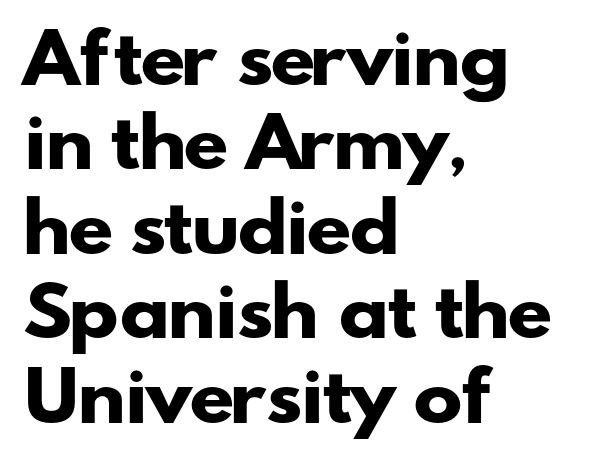
The strip under each line holds only bare page. Every letter is thick-stroked: bold, no question. Compared with typical body copy, the letter spacing here is the same. Here the designer chose a conventional face with non-uniform glyph widths. Horizontal alignment here is leftward, the default for most running prose.
